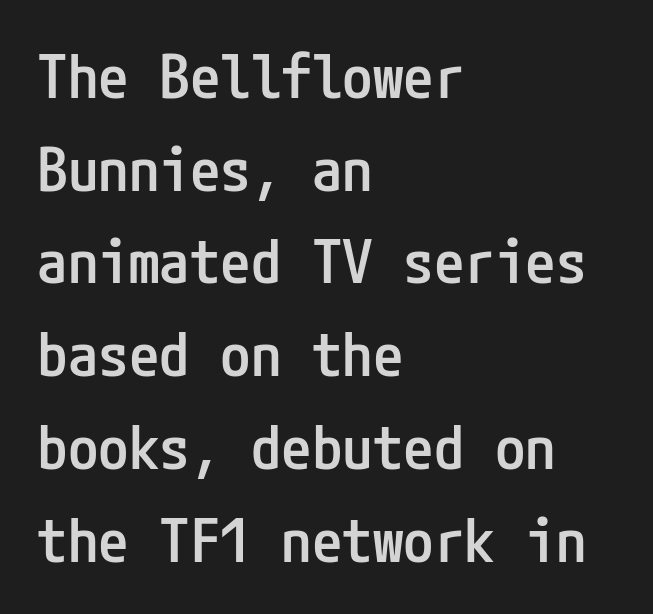
Q: Is the text bold? A: Semi-bold.
Q: Is the text italic (slanted)? A: No, it is upright.
Q: Is the typeface a serif or a sans-serif typeface? A: Sans-serif.
Q: Is the text underlined? A: No.
Q: How is the paragraph aligned? A: Left-aligned.
Q: Is the spacing between letters normal or unusually wide? A: Normal.
Q: Is the spacing between lines tight, normal or loose? A: Normal.
Q: Width (condensed, normal, or wide)? A: Condensed.
Q: Stroke contrast? A: Low.
Q: x-height? A: Medium.
